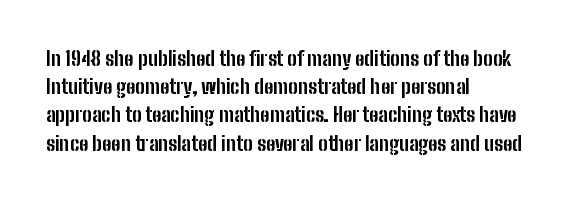
The image shows 20 px bold type, upright; set left-aligned, normal line spacing (1.41x), normal letter spacing, not underlined.
